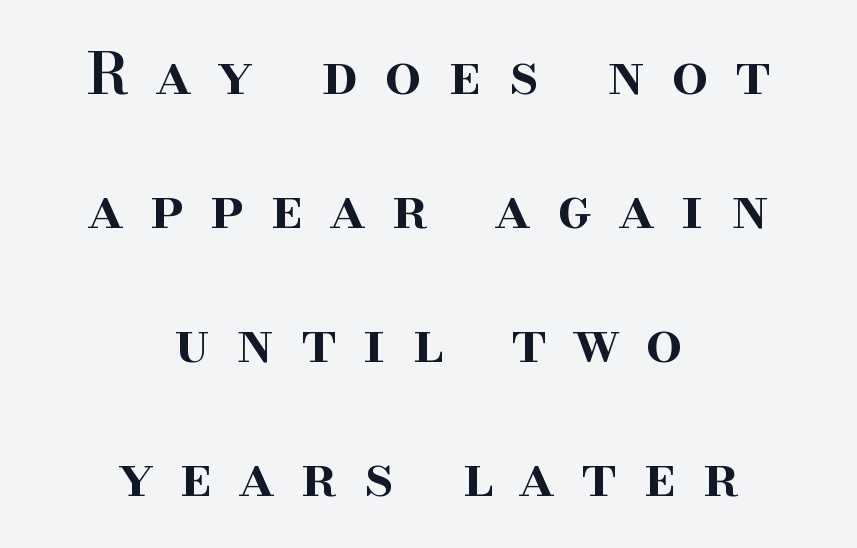
Q: Is the text bold? A: Semi-bold.
Q: Is the text italic (slanted)? A: No, it is upright.
Q: Is the typeface a serif or a sans-serif typeface? A: Serif.
Q: Is the text underlined? A: No.
Q: How is the paragraph aligned? A: Centered.
Q: Is the spacing between letters normal or unusually wide? A: Unusually wide.
Q: Is the spacing between lines tight, normal or loose? A: Loose.
Q: Width (condensed, normal, or wide)? A: Normal.
Q: Stroke contrast? A: High.
Q: x-height? A: Small.
Q: Monospaced? A: No.
